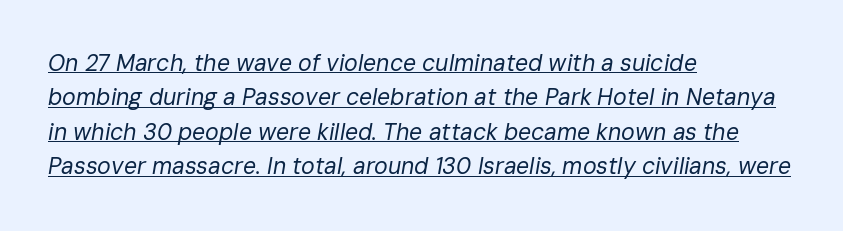
{"italic": "yes", "lean": "right", "slant_degrees": 10, "bold": "no", "underline": "yes", "align": "left", "line_spacing": "normal", "line_spacing_ratio": 1.5, "letter_spacing": "normal", "letter_spacing_em": 0.0, "glyph_px": 23}
